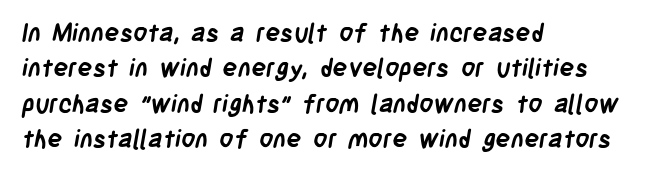
Q: Is the text bold? A: Yes.
Q: Is the text underlined? A: No.
Q: How is the paragraph aligned? A: Left-aligned.
Q: Is the spacing between letters normal or unusually wide? A: Normal.
Q: Is the spacing between lines tight, normal or loose? A: Normal.
